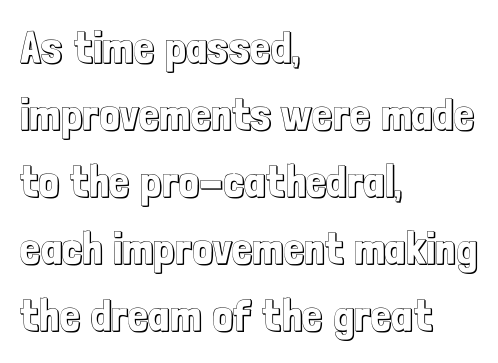
Q: Is the text italic (slanted)? A: No, it is upright.
Q: Is the text underlined? A: No.
Q: How is the paragraph aligned? A: Left-aligned.
Q: Is the spacing between letters normal or unusually wide? A: Normal.
Q: Is the spacing between lines tight, normal or loose? A: Normal.
Q: Width (condensed, normal, or wide)? A: Condensed.
Q: x-height? A: Medium.
Q: Monospaced? A: No.
